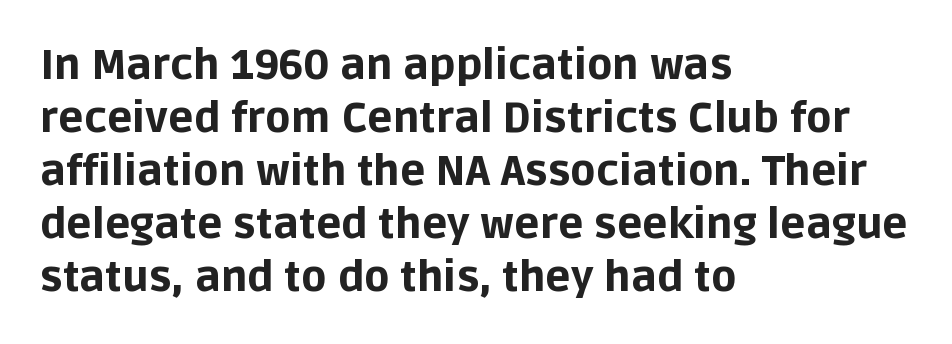
The image shows 42 px bold sans-serif type, upright; set left-aligned, normal line spacing (1.26x), normal letter spacing, not underlined; low stroke contrast and a large x-height.
